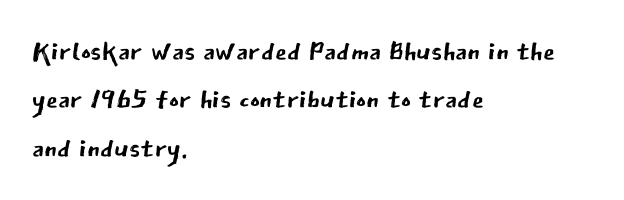
The image shows 38 px regular-weight sans-serif type, upright; set left-aligned, normal line spacing (1.27x), normal letter spacing, not underlined; low stroke contrast and a medium x-height.
